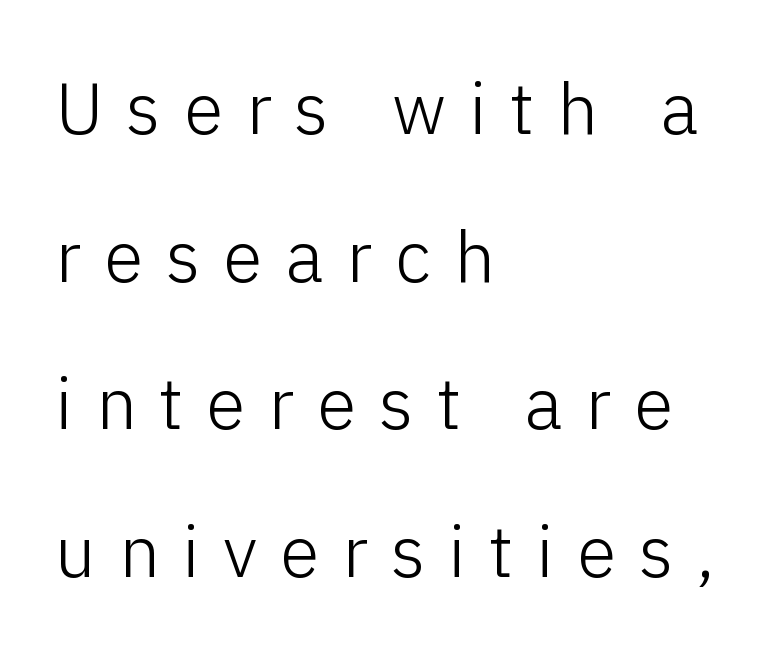
{"serif": "no", "italic": "no", "bold": "no", "weight": "light", "width": "normal", "stroke_contrast": "low", "x_height": "medium", "monospaced": "no", "underline": "no", "align": "left", "line_spacing": "loose", "line_spacing_ratio": 2.05, "letter_spacing": "wide", "letter_spacing_em": 0.32, "glyph_px": 72}
